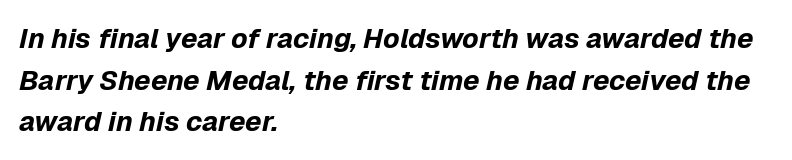
A typesetter would call this leading conventional body-copy spacing. The rendering uses natural spacing where letterforms have individual widths. The letters are slanted; this is an italic face. Standard letterfit; no display-style spreading of the glyphs. In terms of weight, the rendering is a true, heavy bold.
